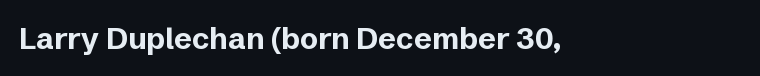
{"serif": "no", "italic": "no", "bold": "yes", "weight": "bold", "width": "normal", "stroke_contrast": "low", "x_height": "medium", "monospaced": "no", "underline": "no", "letter_spacing": "normal", "letter_spacing_em": 0.0, "glyph_px": 30}
